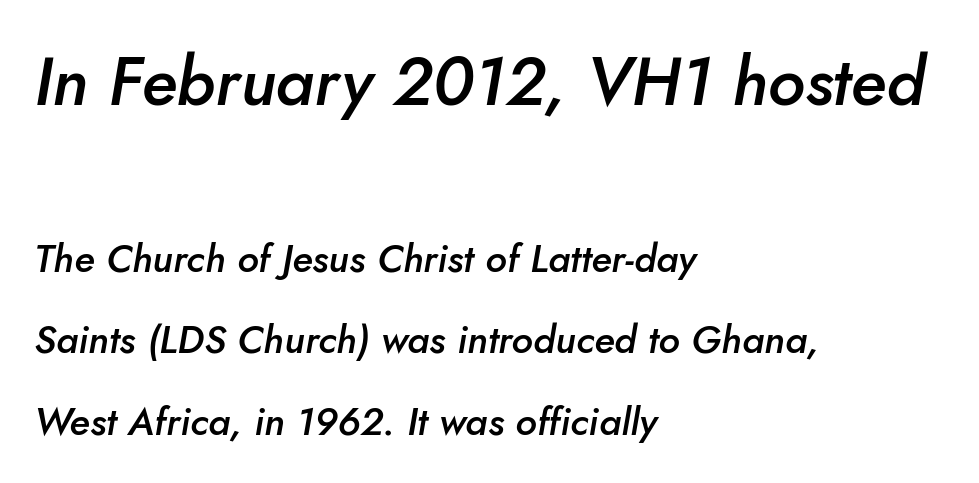
{"italic": "yes", "lean": "right", "slant_degrees": 10, "bold": "semi", "weight": "semibold", "width": "normal", "stroke_contrast": "low", "x_height": "small", "monospaced": "no", "underline": "no", "align": "left", "line_spacing": "loose", "line_spacing_ratio": 2.09, "letter_spacing": "normal", "letter_spacing_em": 0.0, "larger_block": "first", "size_ratio": 1.74, "glyph_px": 68}
